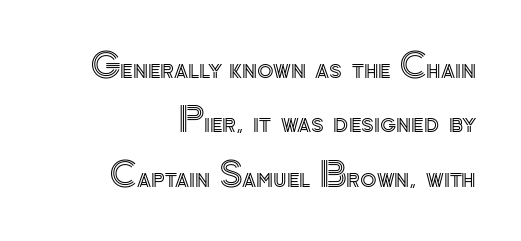
Every character sits straight up, as roman type does. The rendering anchors every line to the right-hand side. The letters advance in unequal steps, a hallmark of proportional type. Students, observe: this is what conventionally led text looks like.
